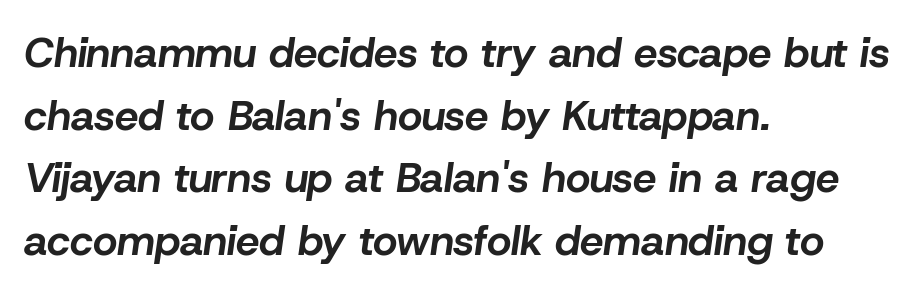
The image shows 42 px bold type, italic (leaning right); set left-aligned, normal line spacing (1.49x), normal letter spacing, not underlined; low stroke contrast and a medium x-height.
